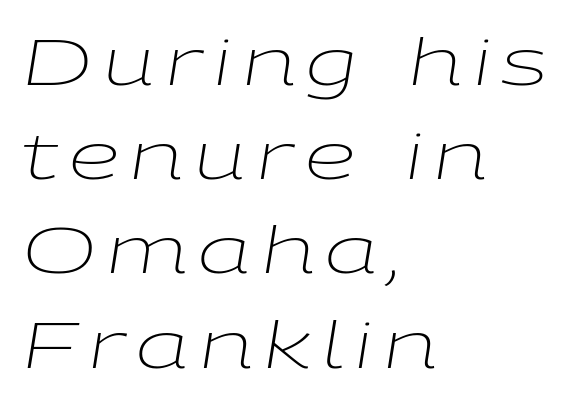
Q: Is the text bold? A: No.
Q: Is the text italic (slanted)? A: Yes, it leans right by about 9 degrees.
Q: Is the text underlined? A: No.
Q: How is the paragraph aligned? A: Left-aligned.
Q: Is the spacing between lines tight, normal or loose? A: Normal.
Q: Width (condensed, normal, or wide)? A: Wide.
Q: Stroke contrast? A: Low.
Q: x-height? A: Medium.
Q: Monospaced? A: No.
